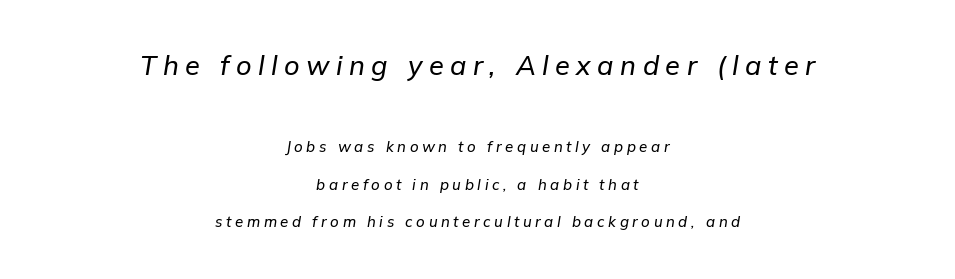
{"italic": "yes", "lean": "right", "slant_degrees": 9, "underline": "no", "align": "center", "line_spacing": "loose", "line_spacing_ratio": 2.5, "letter_spacing": "wide", "letter_spacing_em": 0.24, "larger_block": "first", "size_ratio": 1.8, "glyph_px": 27}
